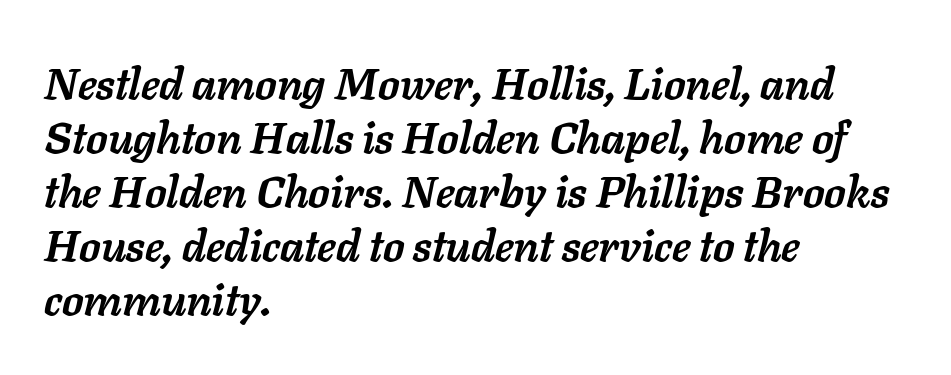
Rule under the text: the space is simply empty. Students, note that the glyphs here touch the page at normal intervals. Weight check: bold — yes, fully. The rendering applies a slant to the glyphs.
